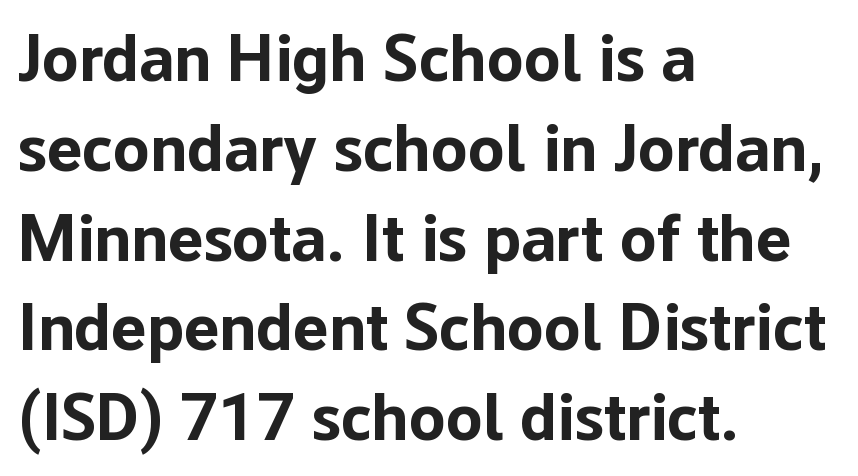
{"serif": "no", "italic": "no", "bold": "yes", "weight": "bold", "width": "normal", "stroke_contrast": "low", "x_height": "medium", "monospaced": "no", "underline": "no", "align": "left", "line_spacing": "normal", "line_spacing_ratio": 1.34, "letter_spacing": "normal", "letter_spacing_em": 0.0, "glyph_px": 67}
